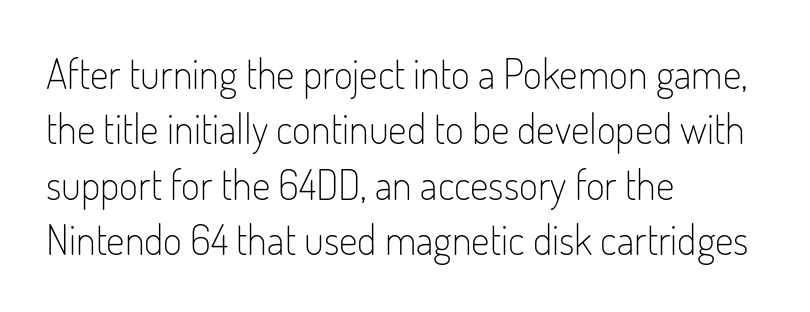
The image shows 41 px light, condensed sans-serif type, upright; set left-aligned, normal line spacing (1.35x), normal letter spacing, not underlined; low stroke contrast and a small x-height.
